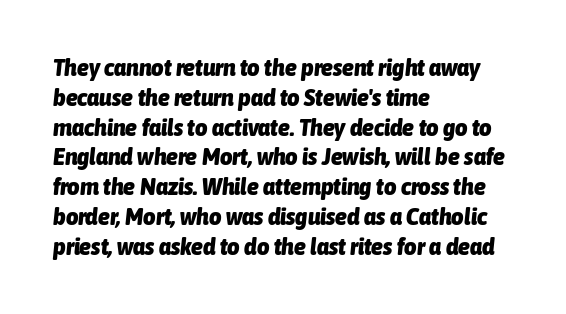
In terms of letterspacing, this is plain default setting. Tall strokes in this sample are angled rather than plumb. Every letter is thick-stroked: bold, no question. The paragraph shown leans on its left margin.
